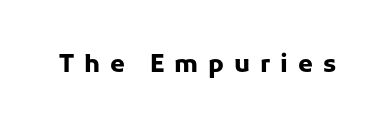
{"italic": "no", "bold": "yes", "underline": "no", "letter_spacing": "wide", "letter_spacing_em": 0.41, "glyph_px": 24}
